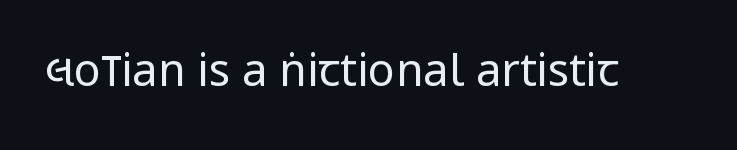
{"serif": "no", "italic": "no", "bold": "no", "weight": "regular", "width": "condensed", "stroke_contrast": "low", "x_height": "large", "monospaced": "no", "underline": "no", "letter_spacing": "normal", "letter_spacing_em": 0.0, "glyph_px": 45}
